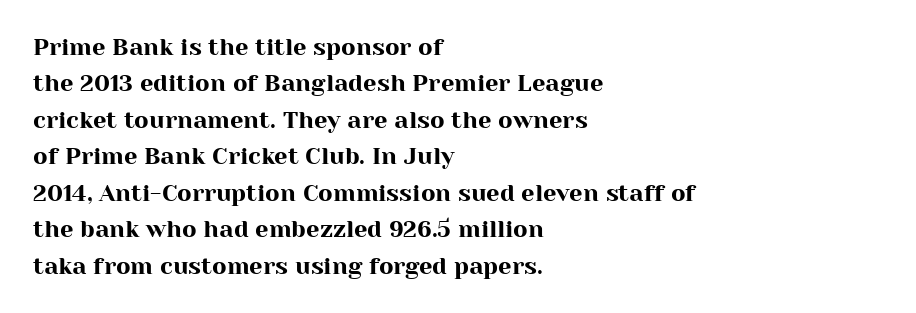
A normal amount of white space separates one row of letters from the next. Is there any slant? The stems are plumb. Nobody touched the tracking dial on this one. Quick note: underline off.
